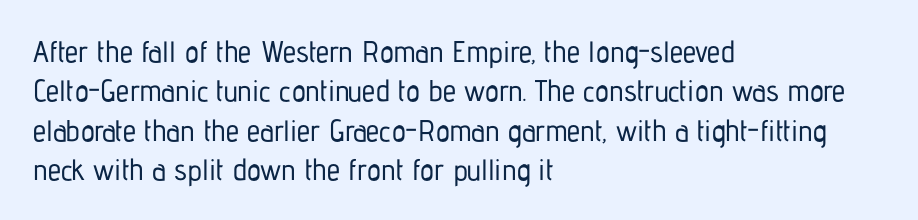
Bare-footed words on every line. Do the letters lean? They stand straight. Between one letter and the next there's only the usual sliver of space. Does the type have serifs? No, each stem ends abruptly. Leading: standard. Spacing verdict: proportional, widths tailored to each character.
